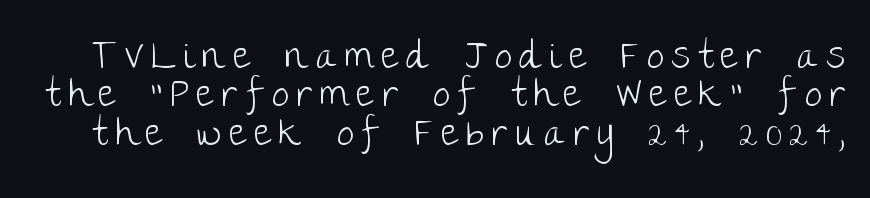
Q: Is the text bold? A: No.
Q: Is the text italic (slanted)? A: No, it is upright.
Q: Is the typeface a serif or a sans-serif typeface? A: Sans-serif.
Q: Is the text underlined? A: No.
Q: Is the spacing between letters normal or unusually wide? A: Unusually wide.
Q: Is the spacing between lines tight, normal or loose? A: Tight.
Q: Width (condensed, normal, or wide)? A: Normal.
Q: Stroke contrast? A: Low.
Q: x-height? A: Large.
Q: Monospaced? A: No.
